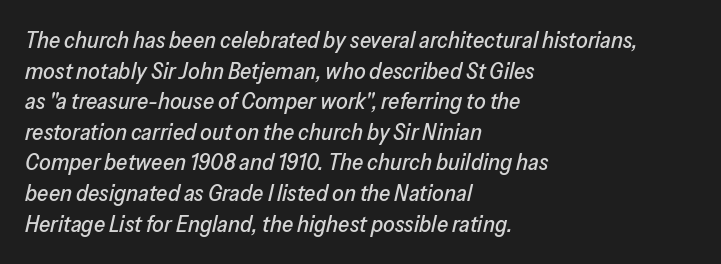
{"italic": "yes", "lean": "right", "slant_degrees": 13, "underline": "no", "align": "left", "line_spacing": "normal", "line_spacing_ratio": 1.33, "letter_spacing": "normal", "letter_spacing_em": 0.0, "glyph_px": 23}
